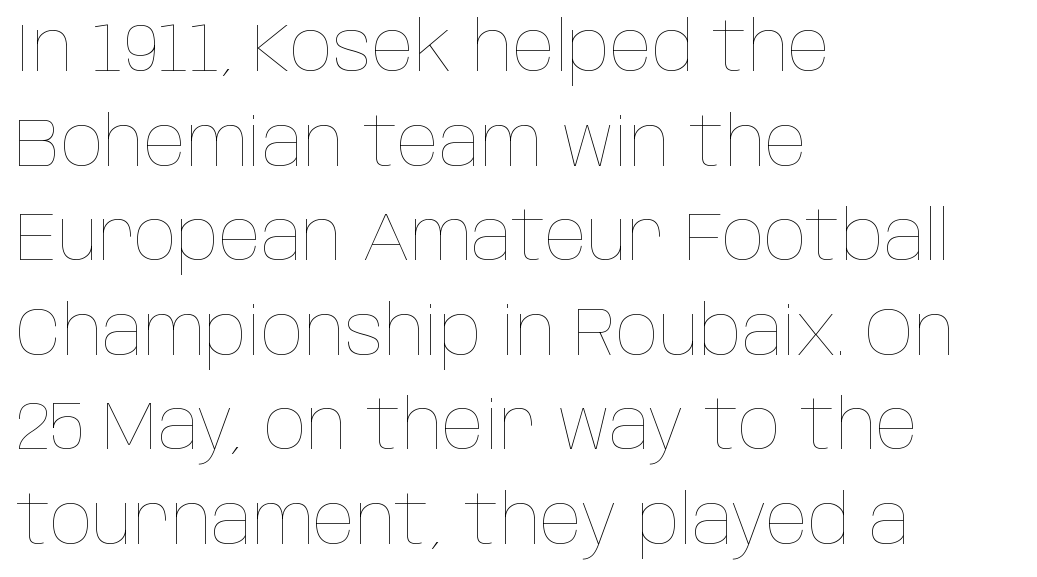
{"italic": "no", "bold": "no", "weight": "thin", "width": "condensed", "stroke_contrast": "low", "x_height": "large", "monospaced": "no", "underline": "no", "align": "left", "line_spacing": "normal", "line_spacing_ratio": 1.37, "letter_spacing": "normal", "letter_spacing_em": 0.0, "glyph_px": 69}
